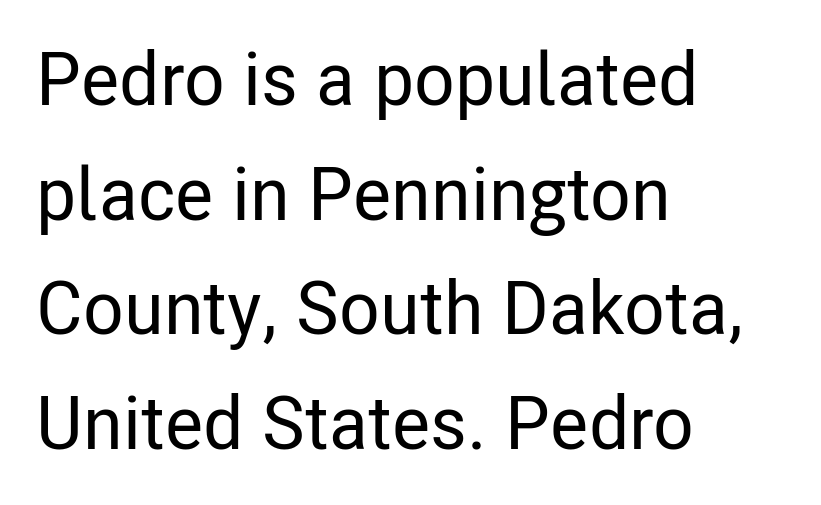
{"serif": "no", "italic": "no", "width": "condensed", "stroke_contrast": "low", "x_height": "medium", "monospaced": "no", "underline": "no", "align": "left", "line_spacing": "normal", "line_spacing_ratio": 1.55, "letter_spacing": "normal", "letter_spacing_em": 0.0, "glyph_px": 74}
